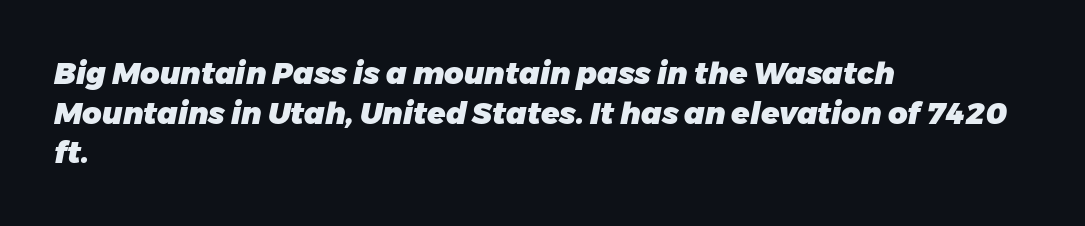
The image shows 30 px heavy type, italic (leaning right); set left-aligned, normal line spacing (1.32x), normal letter spacing, not underlined; low stroke contrast and a medium x-height.
